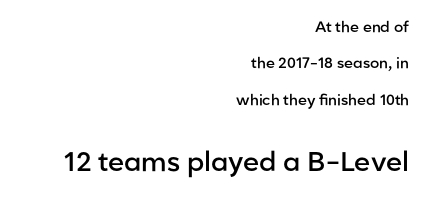
Horizontally, the lines are justified to the trailing edge only. The sample has been set in demibold, a notch under bold. In terms of letterspacing, this is plain default setting. Vertical strokes here are truly vertical. Which chunk is bigger? The second one — the bottom block dwarfs the top. Lines of text with bare space underneath.
